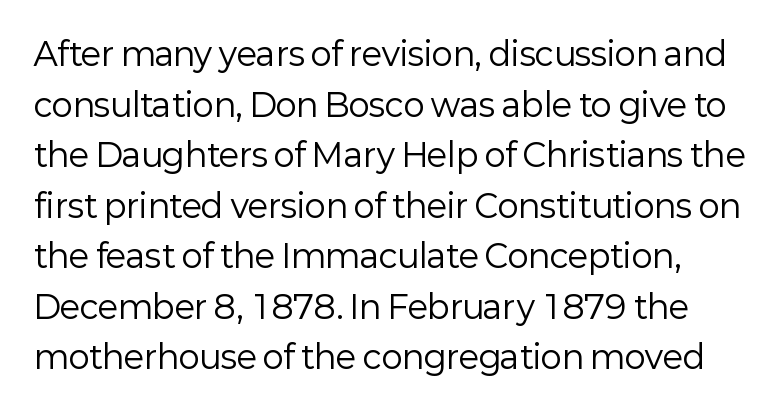
{"serif": "no", "italic": "no", "bold": "no", "weight": "regular", "width": "normal", "stroke_contrast": "low", "x_height": "medium", "monospaced": "no", "underline": "no", "line_spacing": "normal", "line_spacing_ratio": 1.58, "letter_spacing": "normal", "letter_spacing_em": 0.0, "glyph_px": 32}
